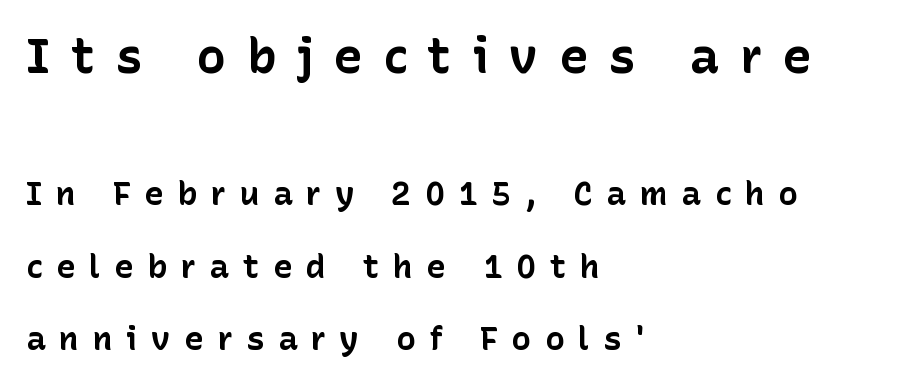
The image shows 49 px bold sans-serif type, upright; set left-aligned, loose line spacing (2.2x), unusually wide letter spacing (+0.41 em), not underlined; the first (top) block is 1.48x larger; low stroke contrast and a medium x-height.
